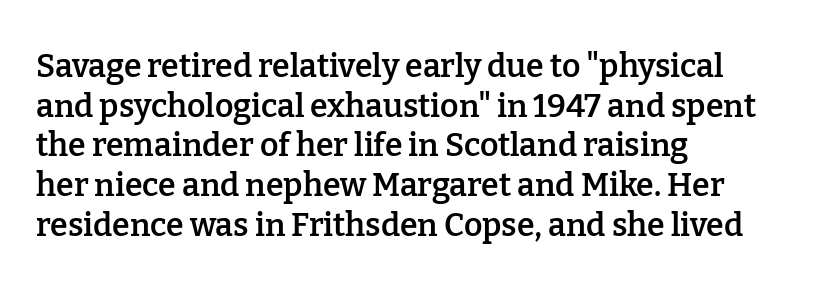
{"serif": "yes", "italic": "no", "bold": "semi", "weight": "semibold", "width": "normal", "stroke_contrast": "low", "x_height": "medium", "monospaced": "no", "underline": "no", "align": "left", "line_spacing_ratio": 1.24, "letter_spacing": "normal", "letter_spacing_em": 0.0, "glyph_px": 32}
